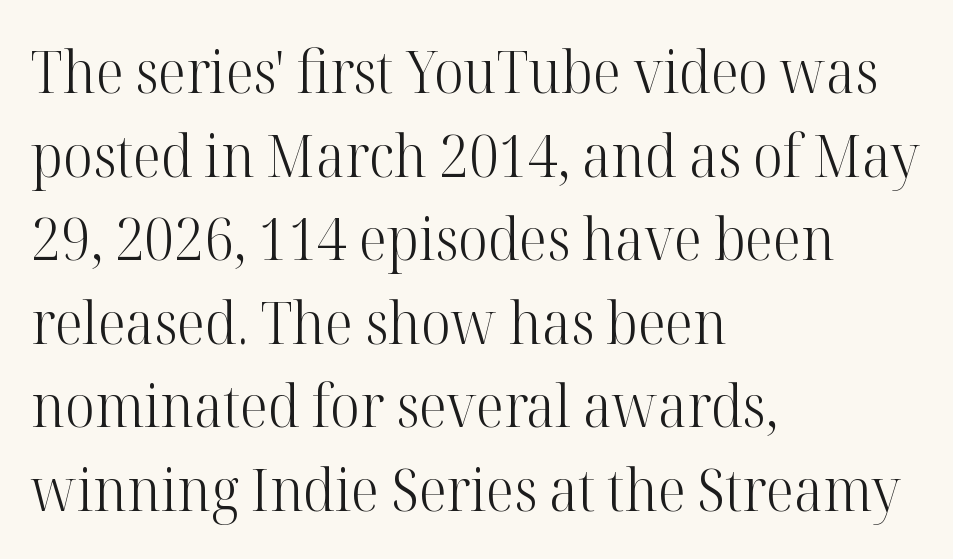
The vertical gap from one line to the next is medium. The typesetting does not lean heavy: it is not bold. This is the regular roman posture of the typeface. Each line starts at the same left margin while the right side varies. A typesetter would label this face a serif.
